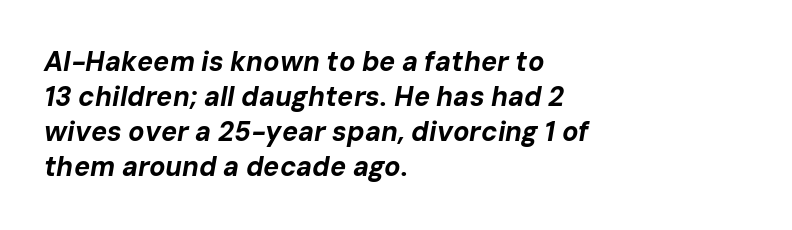
Does the weight exceed regular? Yes, all the way to bold. The rag falls on the right side of this text block. Tracking value appears to be zero — textbook default spacing. The leading is moderate, giving the passage an even texture.
